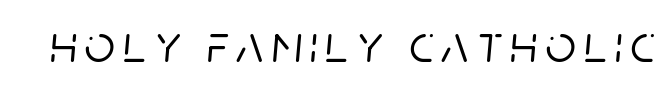
Q: Is the text italic (slanted)? A: Yes, it leans right by about 5 degrees.
Q: Is the text underlined? A: No.
Q: Width (condensed, normal, or wide)? A: Normal.
Q: Stroke contrast? A: Low.
Q: x-height? A: Large.
Q: Monospaced? A: No.
